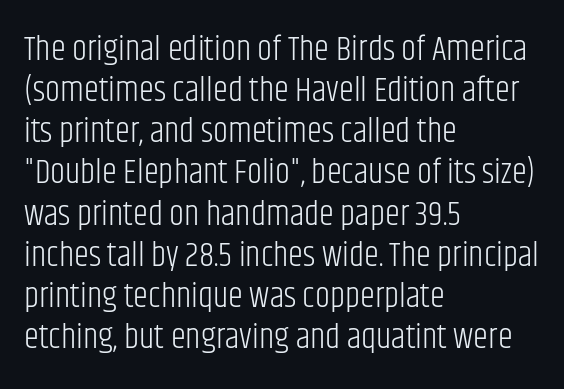
{"serif": "no", "italic": "no", "bold": "no", "weight": "light", "width": "condensed", "stroke_contrast": "low", "x_height": "large", "monospaced": "no", "underline": "no", "align": "left", "line_spacing_ratio": 1.21, "letter_spacing": "normal", "letter_spacing_em": 0.0, "glyph_px": 34}
